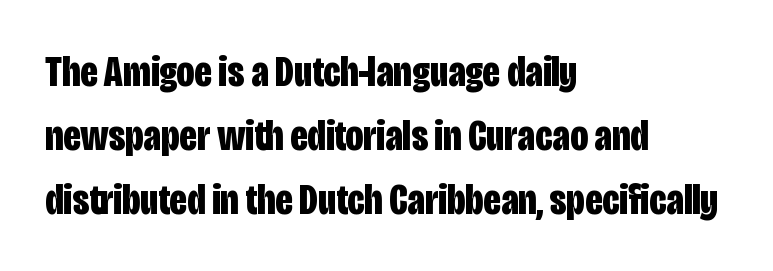
{"serif": "no", "italic": "no", "bold": "yes", "weight": "bold", "width": "condensed", "stroke_contrast": "low", "x_height": "large", "monospaced": "no", "underline": "no", "align": "left", "line_spacing": "normal", "line_spacing_ratio": 1.45, "letter_spacing": "normal", "letter_spacing_em": 0.0, "glyph_px": 44}
